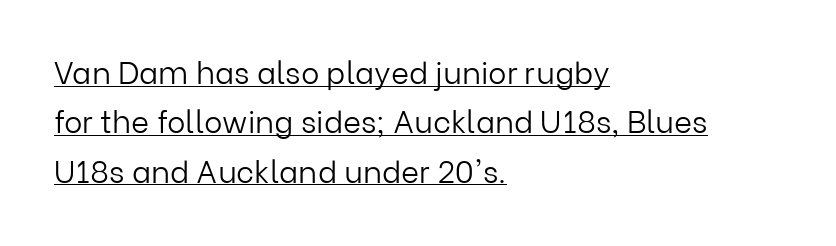
The image shows 31 px light sans-serif type, upright; set left-aligned, normal line spacing (1.59x), normal letter spacing, underlined; low stroke contrast and a medium x-height.
